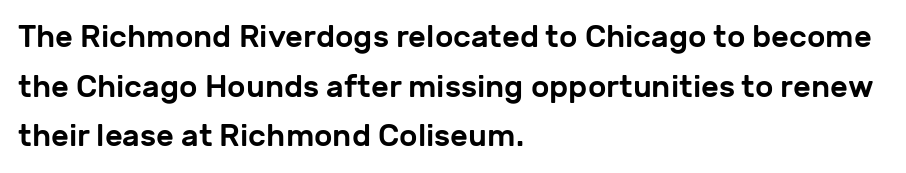
The image shows 31 px sans-serif type, upright; set left-aligned, normal line spacing (1.6x), normal letter spacing, not underlined; low stroke contrast and a medium x-height.
